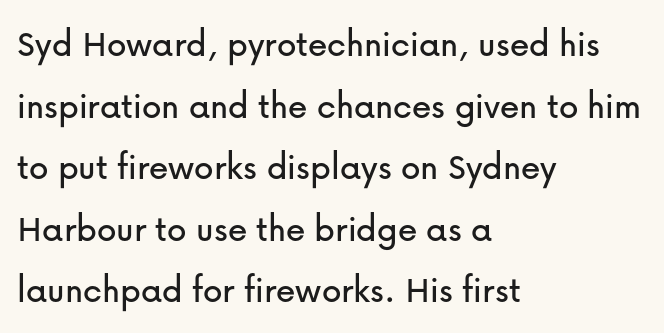
The image shows 39 px sans-serif type, upright; set left-aligned, normal line spacing (1.58x), normal letter spacing, not underlined; low stroke contrast and a medium x-height.
